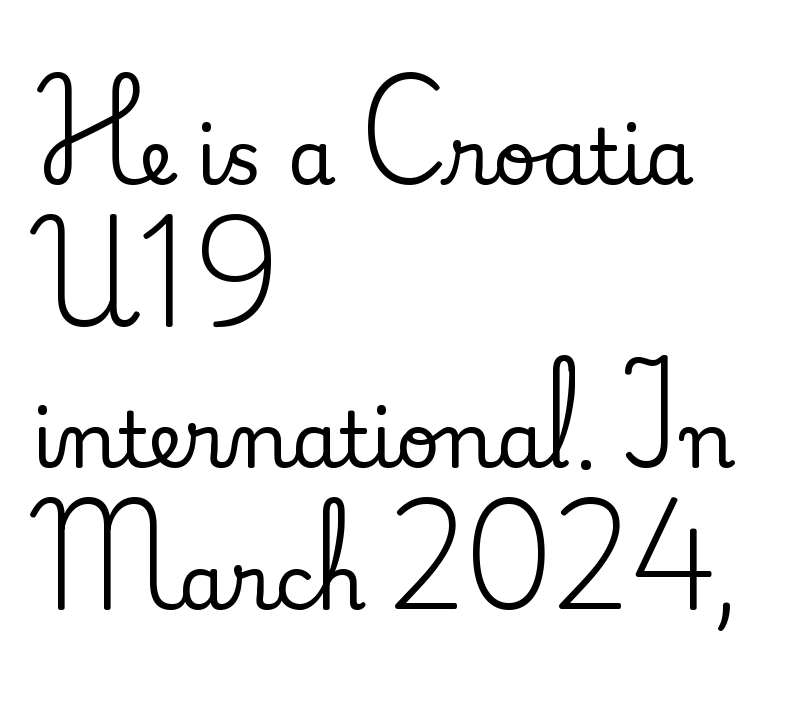
{"serif": "yes", "italic": "no", "width": "normal", "stroke_contrast": "medium", "x_height": "small", "monospaced": "no", "underline": "no", "align": "left", "line_spacing_ratio": 1.84, "letter_spacing": "normal", "letter_spacing_em": 0.0, "glyph_px": 77}
